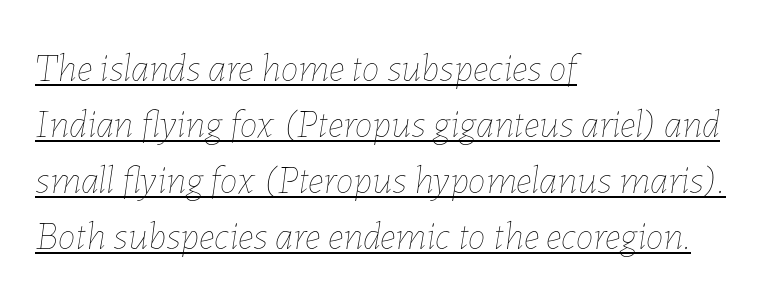
Glance below the letters and you will spot a drawn line. The gaps between neighbouring characters are ordinary and unremarkable. Looking at the ascenders, they clearly lean. Compared with a centered layout, this one pins lines to the left instead. The letters advance in unequal steps, a hallmark of proportional type.
